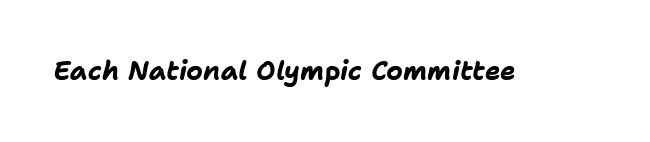
This is oblique type, the kind used for emphasis or titles. The face used here is rendered with its standard letterfit. Caption: bold face, heavy strokes. Only glyphs here, with clear space below each row.
